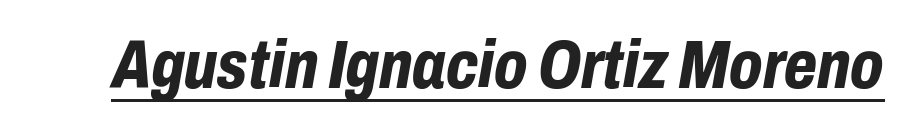
Q: Is the text bold? A: Yes.
Q: Is the text italic (slanted)? A: Yes, it leans right by about 10 degrees.
Q: Is the text underlined? A: Yes.
Q: Is the spacing between letters normal or unusually wide? A: Normal.
Q: Width (condensed, normal, or wide)? A: Condensed.
Q: Stroke contrast? A: Low.
Q: x-height? A: Medium.
Q: Monospaced? A: No.
